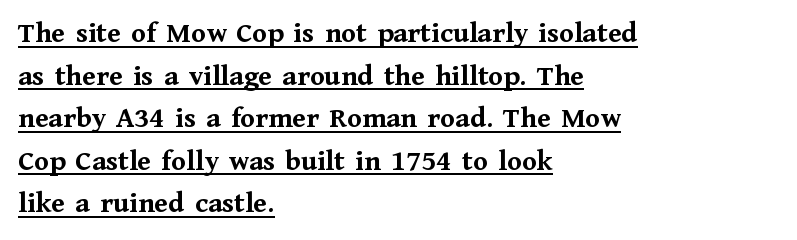
You'd pick this weight for a headline — it's a proper bold. Spacing verdict: proportional, widths tailored to each character. Compared with undecorated copy, this sample adds a rule below the words. In terms of posture, this sample is upright. The face used here is seriffed, in the tradition of book romans.
